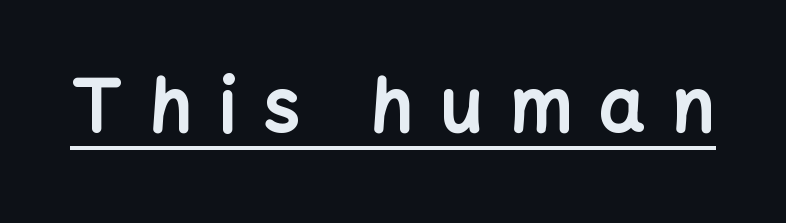
{"serif": "no", "italic": "no", "bold": "yes", "weight": "bold", "width": "normal", "stroke_contrast": "low", "x_height": "medium", "monospaced": "no", "underline": "yes", "letter_spacing": "wide", "letter_spacing_em": 0.38, "glyph_px": 72}
